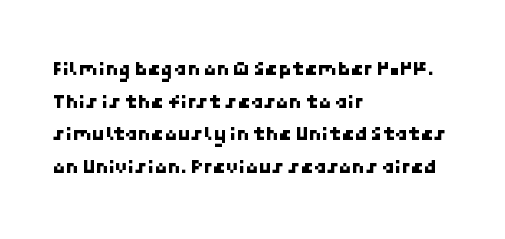
The image shows 21 px text type; set left-aligned, normal line spacing (1.55x), normal letter spacing, not underlined.
